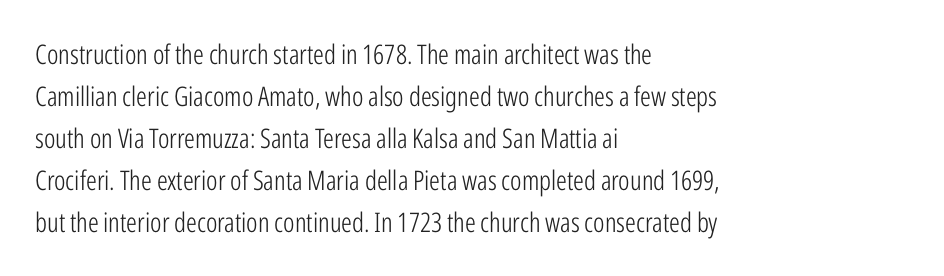
The image shows 27 px text type, upright; set left-aligned, normal line spacing (1.56x), normal letter spacing, not underlined.
